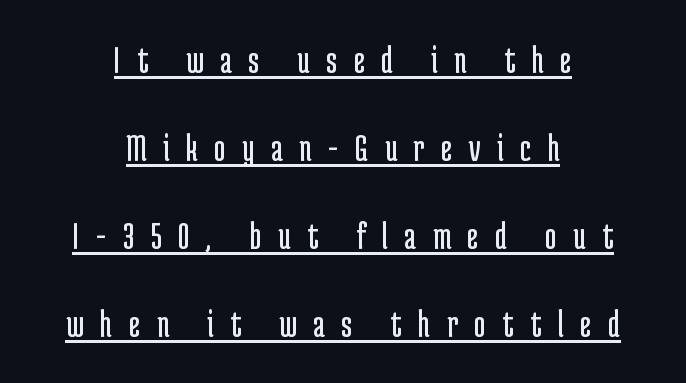
The image shows 40 px regular-weight, condensed sans-serif type, upright; set centered, loose line spacing (2.2x), unusually wide letter spacing (+0.41 em), underlined; low stroke contrast and a medium x-height.
